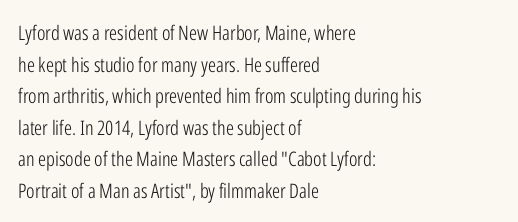
Q: Is the text bold? A: No.
Q: Is the text italic (slanted)? A: No, it is upright.
Q: Is the text underlined? A: No.
Q: How is the paragraph aligned? A: Left-aligned.
Q: Is the spacing between letters normal or unusually wide? A: Normal.
Q: Is the spacing between lines tight, normal or loose? A: Normal.
